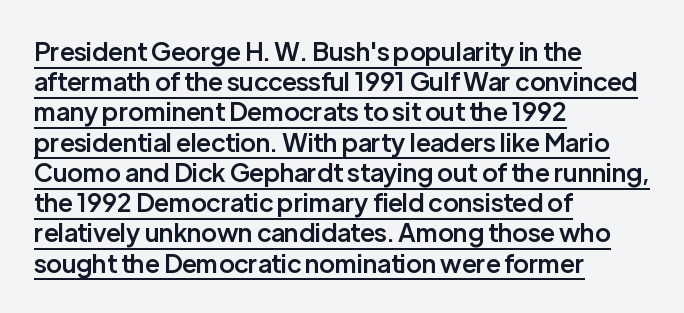
Q: Is the text bold? A: Semi-bold.
Q: Is the text italic (slanted)? A: No, it is upright.
Q: Is the text underlined? A: Yes.
Q: How is the paragraph aligned? A: Left-aligned.
Q: Is the spacing between letters normal or unusually wide? A: Normal.
